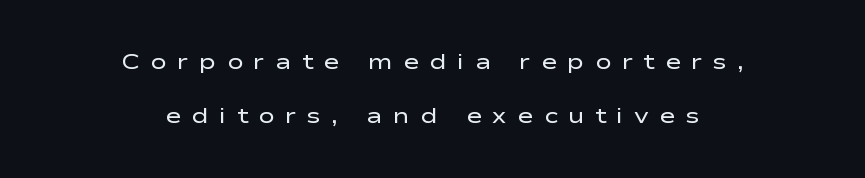
Q: Is the text bold? A: No.
Q: Is the text italic (slanted)? A: No, it is upright.
Q: Is the text underlined? A: No.
Q: How is the paragraph aligned? A: Centered.
Q: Is the spacing between letters normal or unusually wide? A: Unusually wide.
Q: Is the spacing between lines tight, normal or loose? A: Loose.
